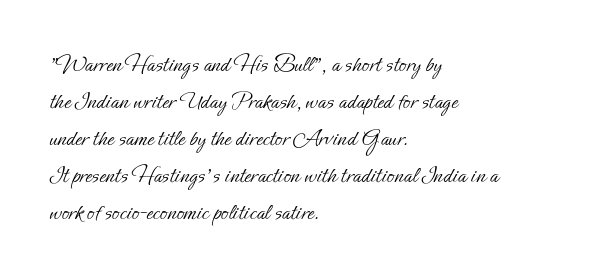
{"bold": "no", "underline": "no", "align": "left", "line_spacing": "normal", "line_spacing_ratio": 1.54, "letter_spacing": "normal", "letter_spacing_em": 0.0, "glyph_px": 24}
